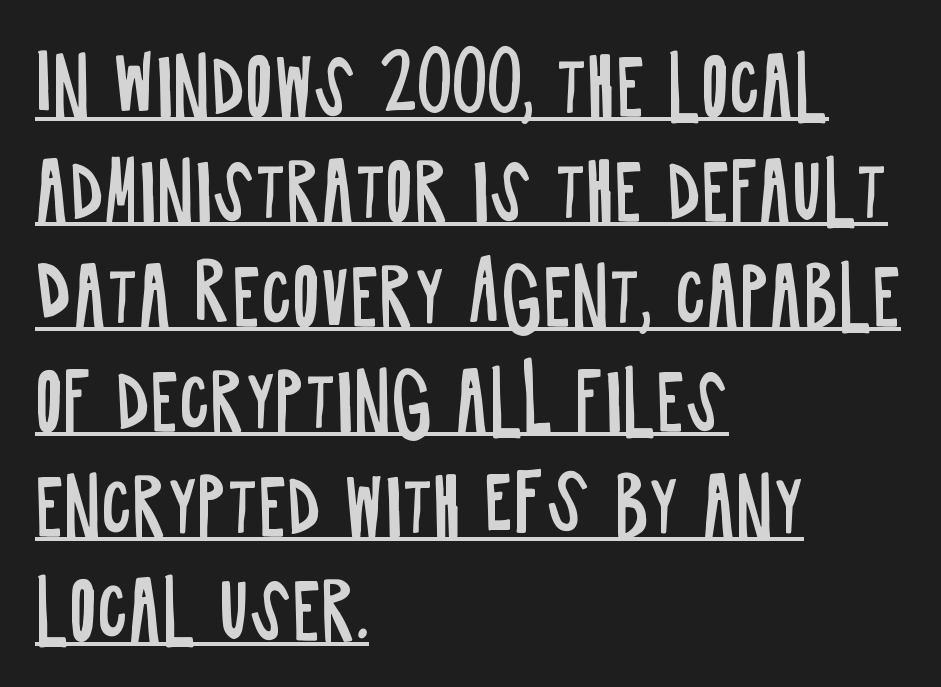
{"serif": "no", "italic": "no", "bold": "no", "weight": "regular", "width": "condensed", "stroke_contrast": "low", "x_height": "large", "monospaced": "no", "underline": "yes", "align": "left", "line_spacing": "normal", "line_spacing_ratio": 1.38, "letter_spacing": "normal", "letter_spacing_em": 0.0, "glyph_px": 76}
